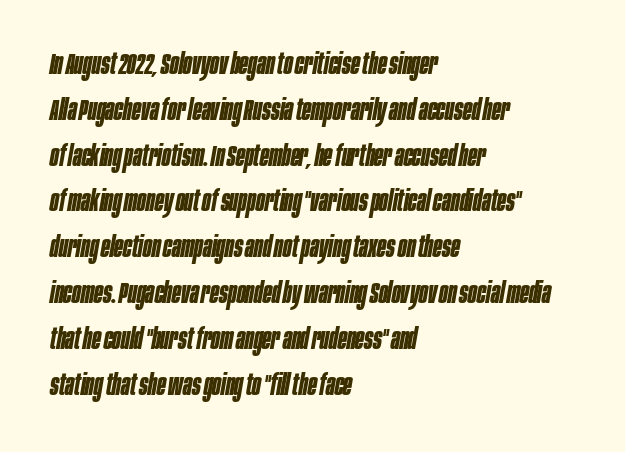
The image shows 29 px bold, condensed type, italic (leaning right); set left-aligned, normal line spacing (1.58x), normal letter spacing, not underlined; low stroke contrast and a large x-height.
